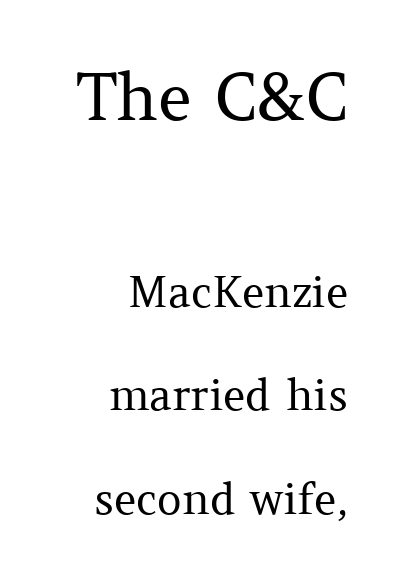
Q: Is the text bold? A: No.
Q: Is the text italic (slanted)? A: No, it is upright.
Q: Is the typeface a serif or a sans-serif typeface? A: Serif.
Q: Is the text underlined? A: No.
Q: How is the paragraph aligned? A: Right-aligned.
Q: Is the spacing between letters normal or unusually wide? A: Normal.
Q: Is the spacing between lines tight, normal or loose? A: Loose.
Q: Which block of text is set in a larger size, the first (top) or the second (bottom)? A: The first (top) one.
Q: Width (condensed, normal, or wide)? A: Normal.
Q: Stroke contrast? A: Medium.
Q: x-height? A: Medium.
Q: Monospaced? A: No.
